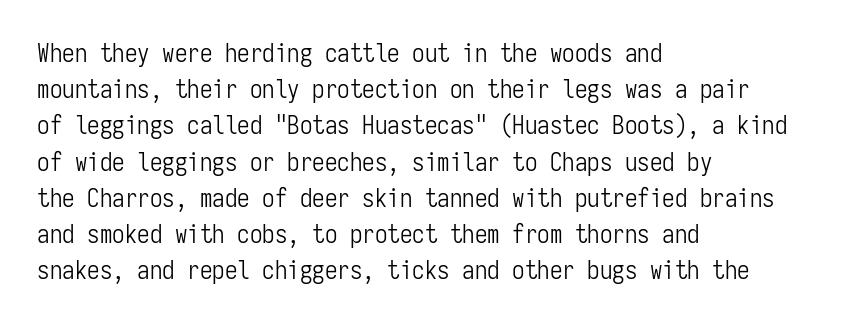
The image shows 25 px text type, upright; set left-aligned, normal line spacing (1.45x), normal letter spacing, not underlined.
